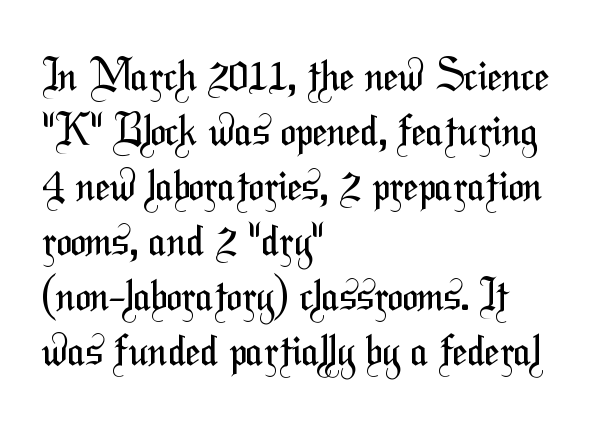
The passage shown is typed in a proportional face where columns would drift. The letterforms sit at book weight or below. Compared with a centered layout, this one pins lines to the left instead. Words float on clear page, feet unadorned.
